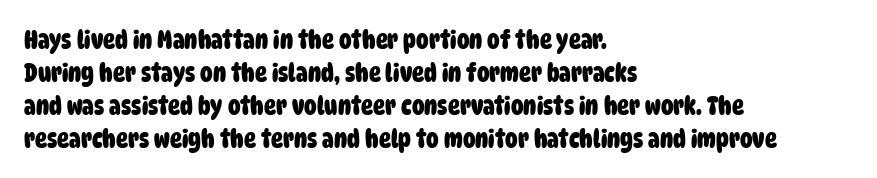
The words here are not underlined. The passage shown is emphatically bold. The line-height multiplier appears to be the usual default. The passage is arranged the way most books set body copy — flush left. No extra tracking has been applied to these lines.
